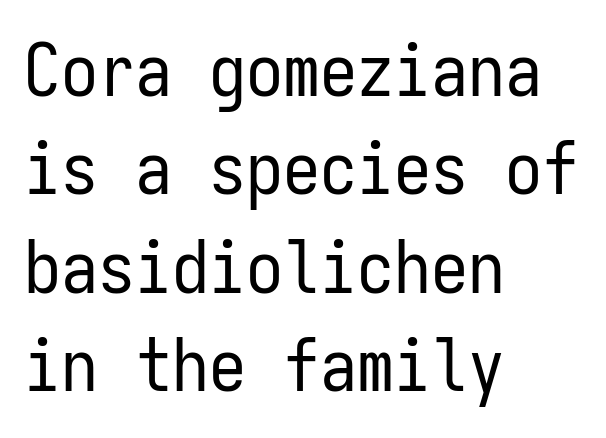
The image shows 74 px regular-weight, condensed sans-serif type, upright, monospaced; set left-aligned, normal line spacing (1.33x), normal letter spacing, not underlined; low stroke contrast and a medium x-height.
